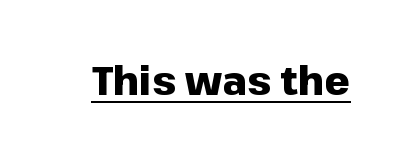
{"serif": "no", "italic": "no", "bold": "yes", "weight": "heavy", "width": "normal", "stroke_contrast": "low", "x_height": "medium", "monospaced": "no", "underline": "yes", "letter_spacing": "normal", "letter_spacing_em": 0.0, "glyph_px": 40}
